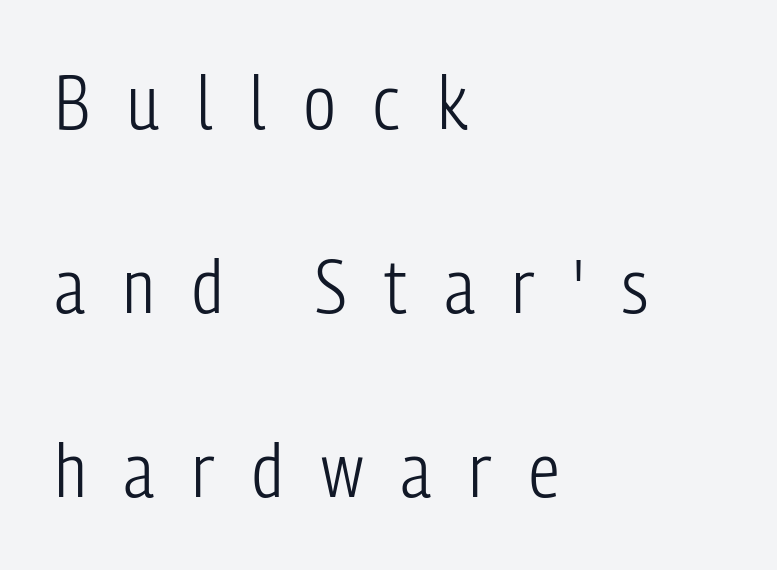
{"serif": "no", "italic": "no", "bold": "no", "weight": "light", "width": "condensed", "stroke_contrast": "low", "x_height": "medium", "monospaced": "no", "underline": "no", "align": "left", "line_spacing": "loose", "line_spacing_ratio": 2.42, "letter_spacing": "wide", "letter_spacing_em": 0.5, "glyph_px": 76}
